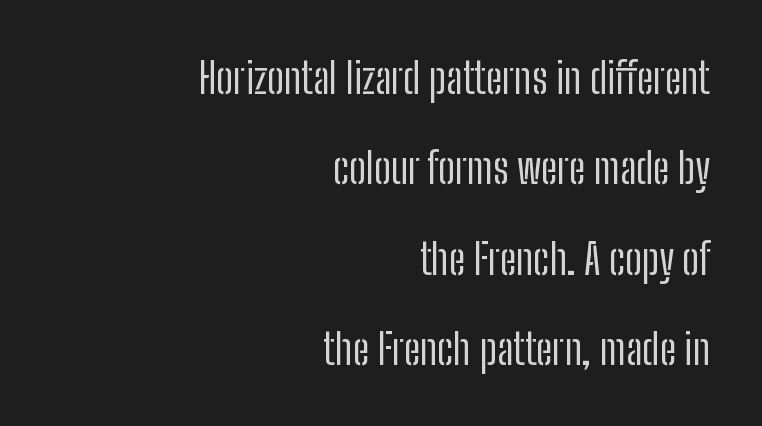
Q: Is the text bold? A: No.
Q: Is the text italic (slanted)? A: No, it is upright.
Q: Is the typeface a serif or a sans-serif typeface? A: Sans-serif.
Q: Is the text underlined? A: No.
Q: How is the paragraph aligned? A: Right-aligned.
Q: Is the spacing between letters normal or unusually wide? A: Normal.
Q: Is the spacing between lines tight, normal or loose? A: Loose.
Q: Width (condensed, normal, or wide)? A: Condensed.
Q: Stroke contrast? A: Low.
Q: x-height? A: Medium.
Q: Monospaced? A: No.
